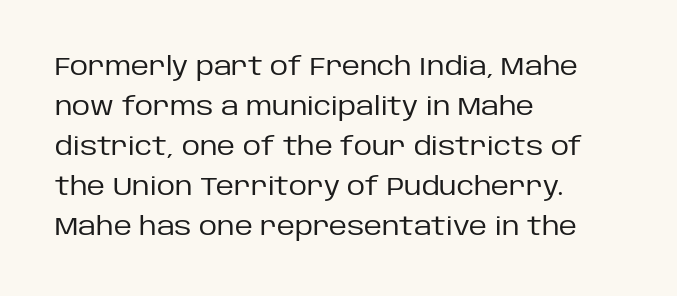
{"italic": "no", "bold": "no", "underline": "no", "align": "left", "line_spacing": "normal", "line_spacing_ratio": 1.6, "letter_spacing": "normal", "letter_spacing_em": 0.0, "glyph_px": 25}
